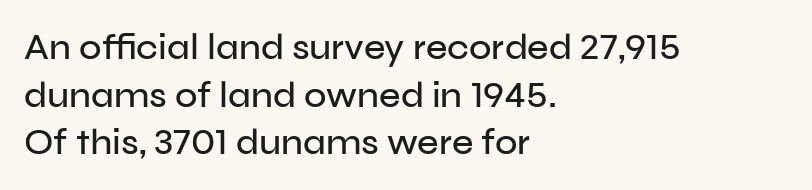
The image shows 37 px sans-serif type, upright; set left-aligned, normal line spacing (1.29x), normal letter spacing, not underlined; low stroke contrast and a medium x-height.
